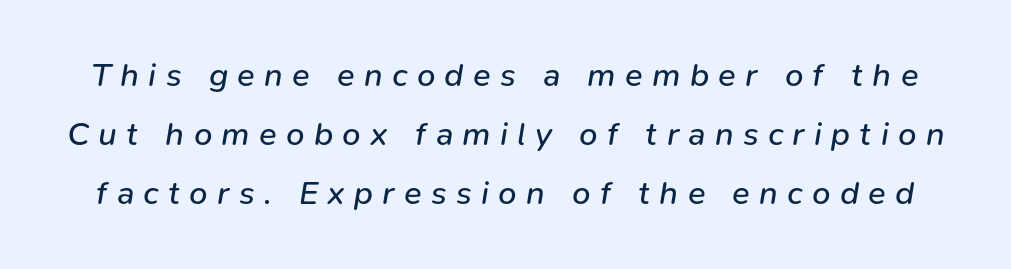
Q: Is the text bold? A: No.
Q: Is the text italic (slanted)? A: Yes, it leans right by about 9 degrees.
Q: Is the text underlined? A: No.
Q: Is the spacing between letters normal or unusually wide? A: Unusually wide.
Q: Width (condensed, normal, or wide)? A: Normal.
Q: Stroke contrast? A: Low.
Q: x-height? A: Medium.
Q: Monospaced? A: No.
